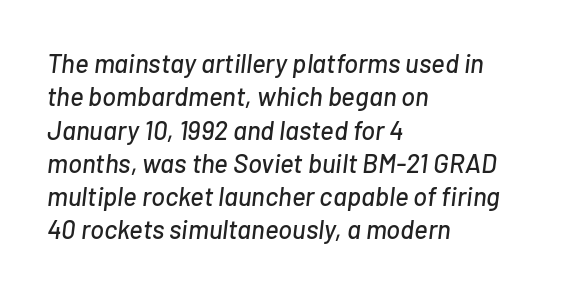
Descenders hang freely into open space. A typesetter would call this leading conventional body-copy spacing. Short and long lines alike share a common starting point at left. In terms of posture, this sample is oblique. Words appear dense and cohesive because spacing is normal.
